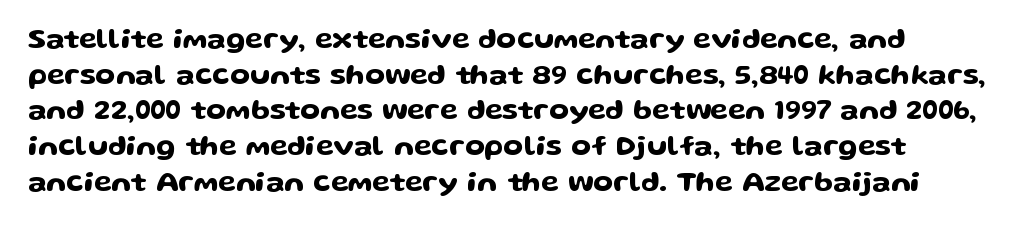
The face used here is proportionally spaced, like ordinary book or web type. You can tell from the bare stems that sans-serif type was used. No word sits above an underline. Rendered with straight, roman letterforms. Students, note that the glyphs here touch the page at normal intervals.
